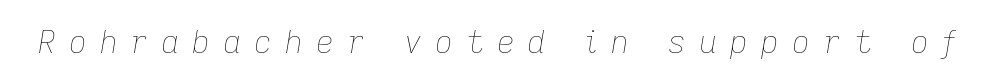
{"italic": "yes", "lean": "right", "slant_degrees": 9, "bold": "no", "weight": "thin", "width": "normal", "stroke_contrast": "low", "x_height": "medium", "monospaced": "no", "underline": "no", "letter_spacing": "wide", "letter_spacing_em": 0.42, "glyph_px": 31}
